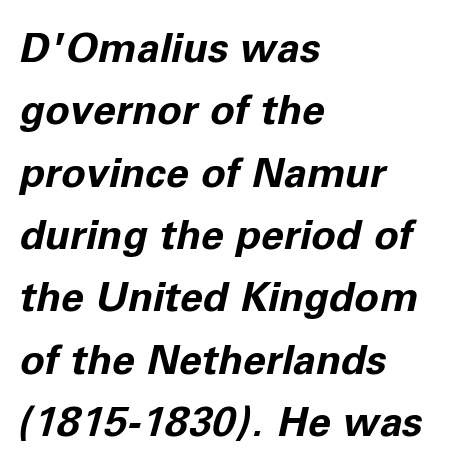
The image shows 41 px bold type, italic (leaning right); set left-aligned, normal line spacing (1.52x), normal letter spacing, not underlined; low stroke contrast and a medium x-height.
